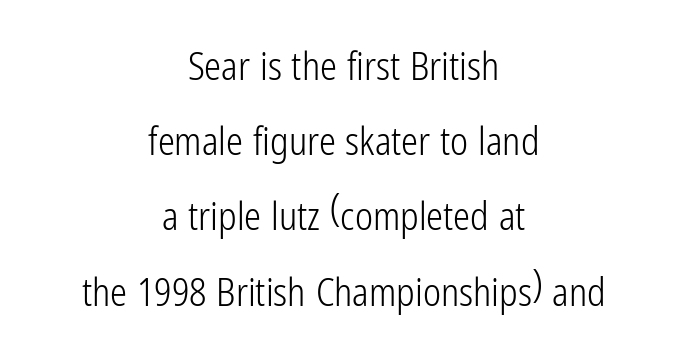
The image shows 38 px light, condensed sans-serif type, upright; set centered, loose line spacing (1.98x), normal letter spacing, not underlined; low stroke contrast and a medium x-height.
